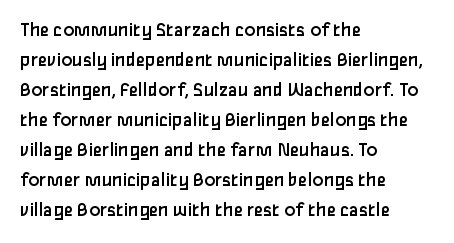
Q: Is the text bold? A: No.
Q: Is the text italic (slanted)? A: No, it is upright.
Q: Is the text underlined? A: No.
Q: How is the paragraph aligned? A: Left-aligned.
Q: Is the spacing between letters normal or unusually wide? A: Normal.
Q: Is the spacing between lines tight, normal or loose? A: Normal.
